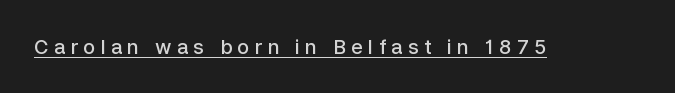
{"italic": "no", "bold": "semi", "underline": "yes", "letter_spacing": "wide", "letter_spacing_em": 0.26, "glyph_px": 20}
